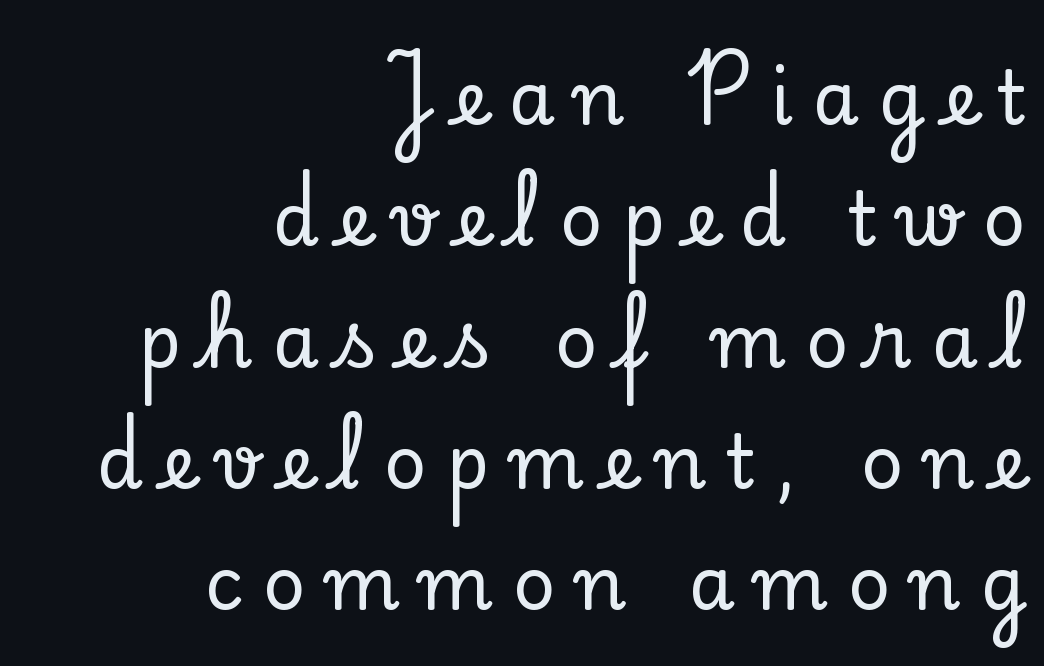
The image shows 74 px serif type, upright; set right-aligned, normal line spacing (1.64x), unusually wide letter spacing (+0.27 em), not underlined; low stroke contrast and a small x-height.
